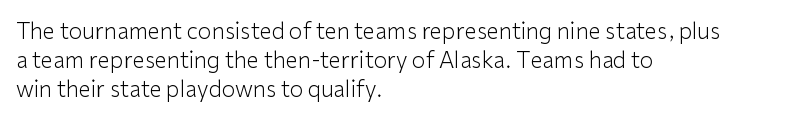
No extra ink here — the face is not bold. The ragged edge is on the right, which tells us the setting is flush left. Decoration check: the copy has no underline. Between one letter and the next there's only the usual sliver of space. No italicization has been applied; the sample stays upright. Successive baselines arrive at the customary interval.
